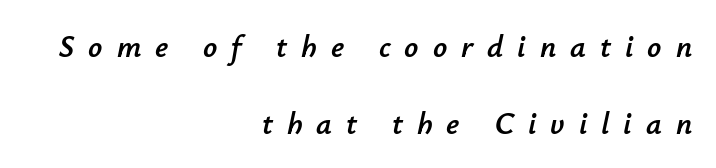
Do the characters align in a grid? No, the font is proportional. The passage shown has open, widely tracked lettering throughout. Does the lettering tilt? It does — this is italic. Baseline-to-baseline distance is far greater than the letter height. This sample is right-justified, so line beginnings fall wherever the words allow. The strip under each line holds only bare page.
